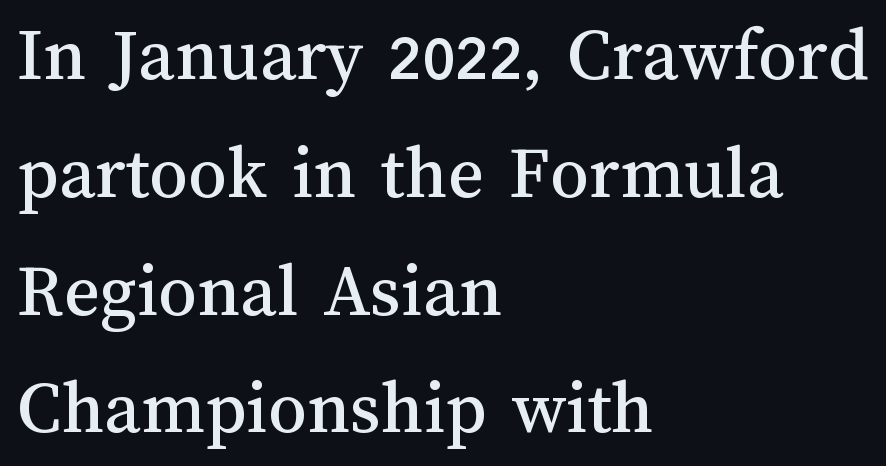
The image shows 77 px text type, upright; set left-aligned, normal line spacing (1.53x), normal letter spacing, not underlined; medium stroke contrast and a medium x-height.
